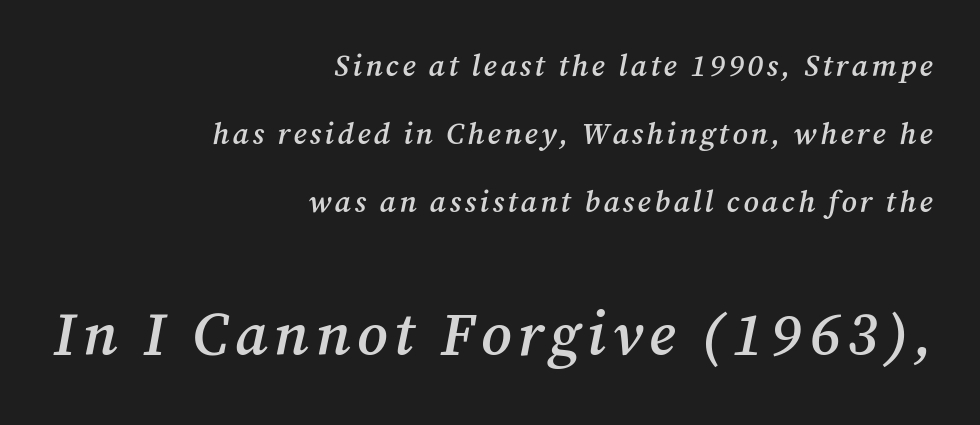
Q: Is the text bold? A: Semi-bold.
Q: Is the text italic (slanted)? A: Yes, it leans right by about 12 degrees.
Q: Is the typeface a serif or a sans-serif typeface? A: Serif.
Q: Is the text underlined? A: No.
Q: How is the paragraph aligned? A: Right-aligned.
Q: Is the spacing between lines tight, normal or loose? A: Loose.
Q: Which block of text is set in a larger size, the first (top) or the second (bottom)? A: The second (bottom) one.
Q: Width (condensed, normal, or wide)? A: Normal.
Q: Stroke contrast? A: Medium.
Q: x-height? A: Medium.
Q: Monospaced? A: No.
